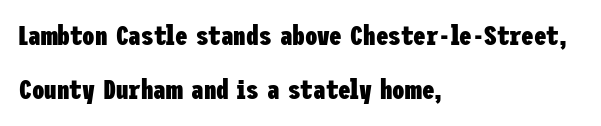
{"serif": "no", "italic": "no", "bold": "yes", "weight": "heavy", "width": "condensed", "stroke_contrast": "low", "x_height": "medium", "underline": "no", "align": "left", "line_spacing": "loose", "line_spacing_ratio": 1.93, "letter_spacing": "normal", "letter_spacing_em": 0.0, "glyph_px": 28}
